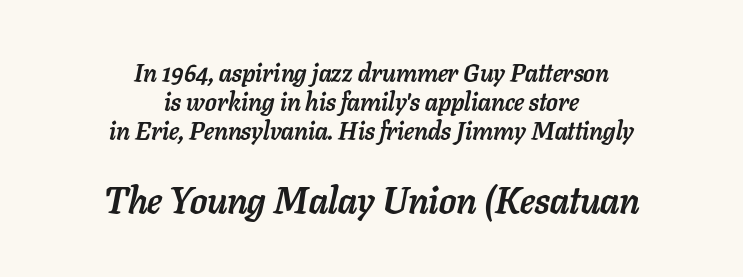
Compared with an ordinary text face, these strokes are far heavier — a full bold. Each word holds together tightly as a unit, with standard inter-letter gaps. Reading down the block, each line starts at a different indent, mirrored at its end. Has an underline been added? It has not. Note the varied advance widths — an 'i' is clearly narrower than an 'm'. In terms of posture, this sample is oblique.
